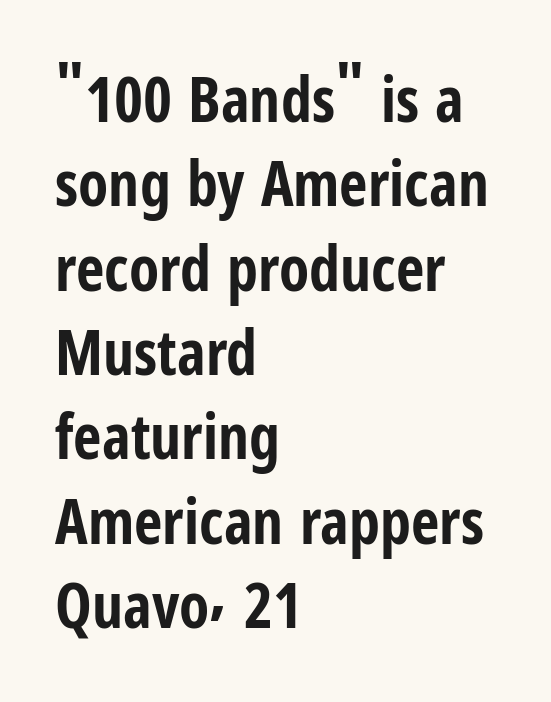
The image shows 62 px bold, condensed sans-serif type, upright; set left-aligned, normal line spacing (1.36x), normal letter spacing, not underlined; low stroke contrast and a medium x-height.
